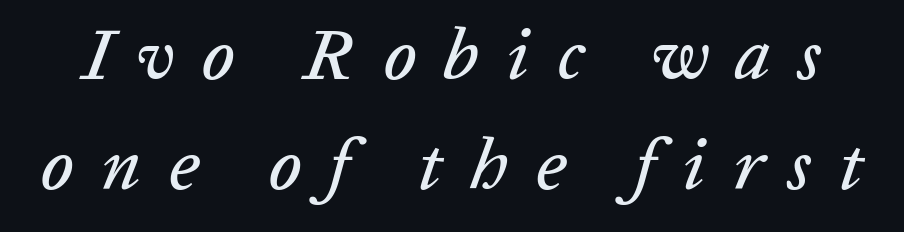
The image shows 72 px text type, italic (leaning right); set normal line spacing (1.53x), unusually wide letter spacing (+0.38 em), not underlined; low stroke contrast and a medium x-height.
